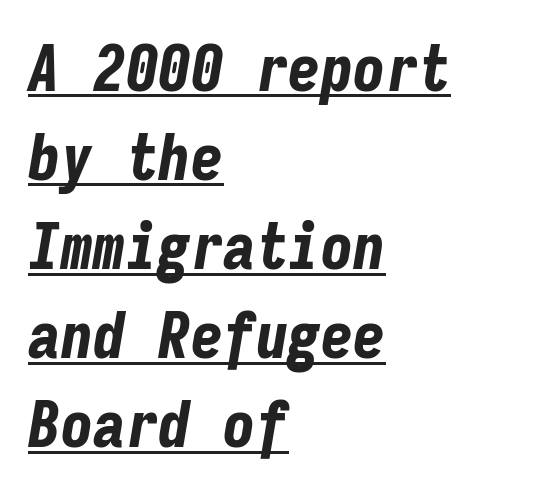
Q: Is the text bold? A: Yes.
Q: Is the text italic (slanted)? A: Yes, it leans right by about 9 degrees.
Q: Is the text underlined? A: Yes.
Q: How is the paragraph aligned? A: Left-aligned.
Q: Is the spacing between letters normal or unusually wide? A: Normal.
Q: Is the spacing between lines tight, normal or loose? A: Normal.
Q: Width (condensed, normal, or wide)? A: Condensed.
Q: Stroke contrast? A: Low.
Q: x-height? A: Medium.
Q: Monospaced? A: Yes.
